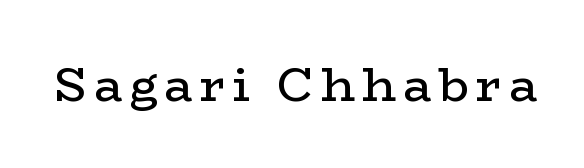
{"serif": "yes", "italic": "no", "bold": "no", "weight": "regular", "width": "wide", "stroke_contrast": "low", "x_height": "medium", "monospaced": "no", "underline": "no", "glyph_px": 48}
